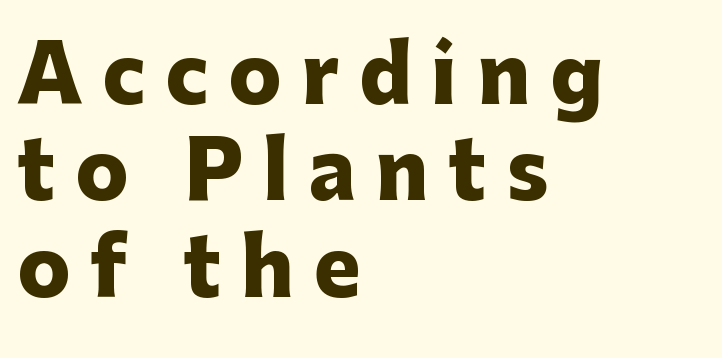
{"serif": "no", "italic": "no", "bold": "yes", "weight": "heavy", "width": "normal", "stroke_contrast": "low", "x_height": "medium", "monospaced": "no", "underline": "no", "align": "left", "line_spacing_ratio": 1.22, "letter_spacing": "wide", "letter_spacing_em": 0.25, "glyph_px": 79}
